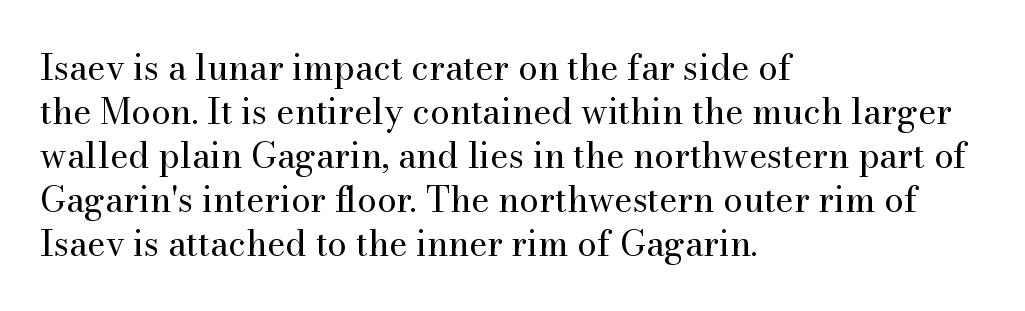
{"serif": "yes", "italic": "no", "bold": "no", "weight": "regular", "width": "normal", "stroke_contrast": "medium", "x_height": "small", "monospaced": "no", "underline": "no", "align": "left", "line_spacing": "normal", "line_spacing_ratio": 1.26, "letter_spacing": "normal", "letter_spacing_em": 0.0, "glyph_px": 35}
